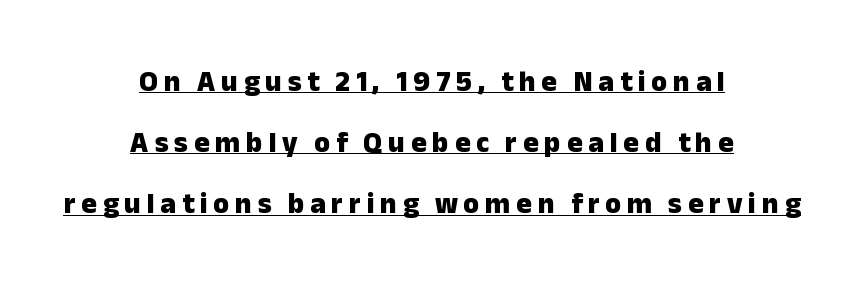
This rendering features underlined lettering. The vertical gap from one line to the next is large. Note: no serifs on the glyphs. Notice how thick the strokes are: this is what a full bold looks like. Neither beginnings nor endings align; midpoints do.
